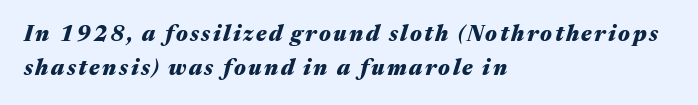
{"italic": "yes", "lean": "right", "slant_degrees": 17, "bold": "yes", "underline": "no", "align": "left", "line_spacing": "normal", "line_spacing_ratio": 1.54, "glyph_px": 22}
